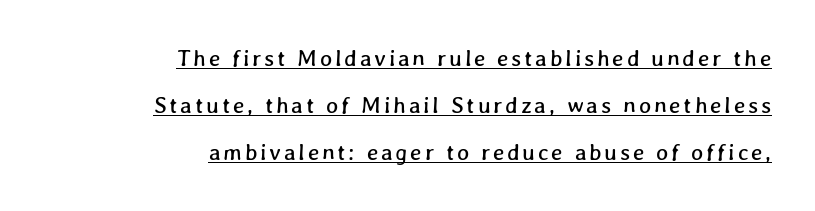
The image shows 23 px text type; set right-aligned, loose line spacing (2.05x), underlined.
